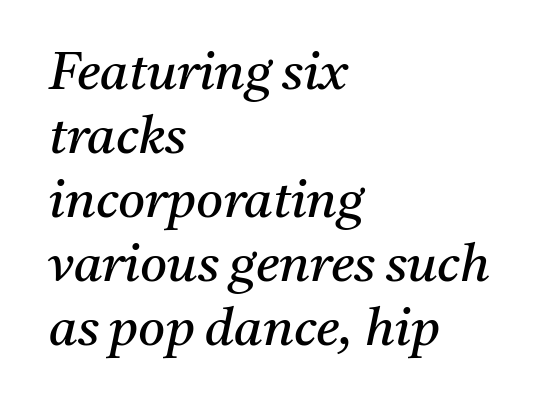
{"serif": "yes", "italic": "yes", "lean": "right", "slant_degrees": 11, "bold": "no", "weight": "regular", "width": "normal", "stroke_contrast": "medium", "x_height": "medium", "monospaced": "no", "underline": "no", "align": "left", "line_spacing_ratio": 1.23, "letter_spacing": "normal", "letter_spacing_em": 0.0, "glyph_px": 52}
